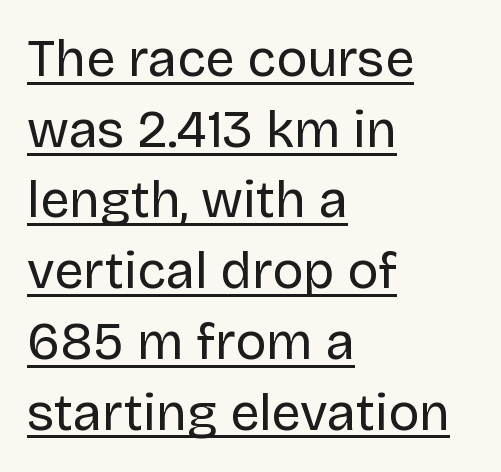
The image shows 52 px regular-weight sans-serif type, upright; set left-aligned, normal line spacing (1.36x), normal letter spacing, underlined; low stroke contrast and a large x-height.
